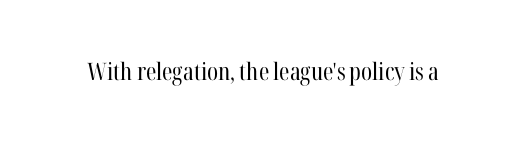
The image shows 24 px text type, upright; set normal letter spacing, not underlined.
